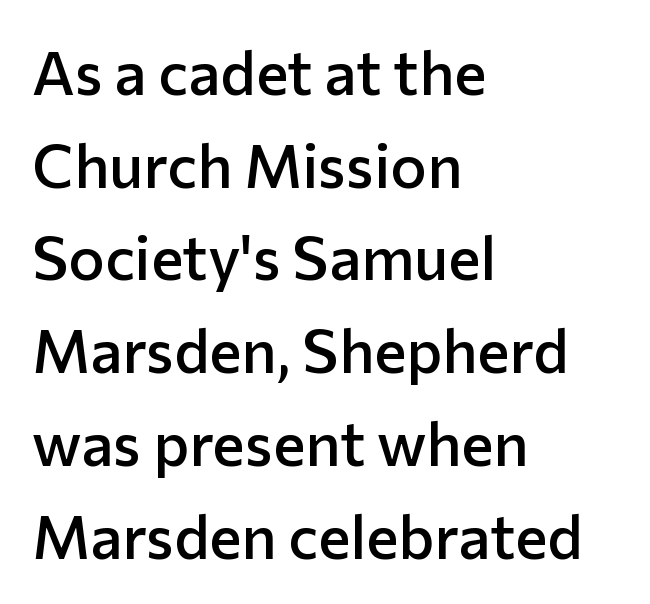
Normally led — the rows are evenly, conventionally spaced. Underline: absent. This is moderately heavy type, rendered in semibold. This rendering uses left alignment, leaving the right contour irregular. Between one letter and the next there's only the usual sliver of space.
